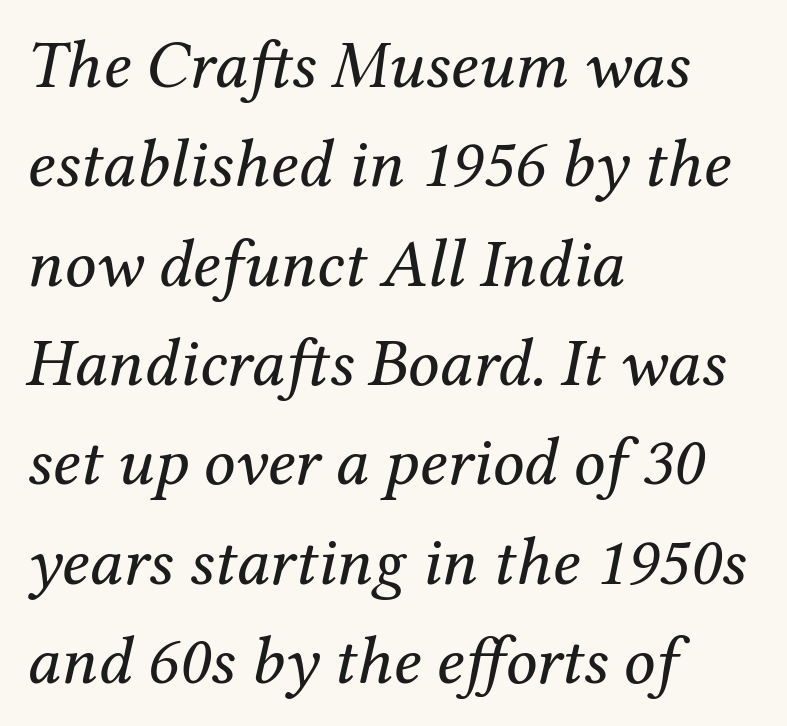
{"serif": "yes", "italic": "yes", "lean": "right", "slant_degrees": 12, "bold": "no", "weight": "regular", "width": "normal", "stroke_contrast": "medium", "x_height": "medium", "monospaced": "no", "underline": "no", "align": "left", "line_spacing": "normal", "line_spacing_ratio": 1.44, "letter_spacing": "normal", "letter_spacing_em": 0.0, "glyph_px": 69}
